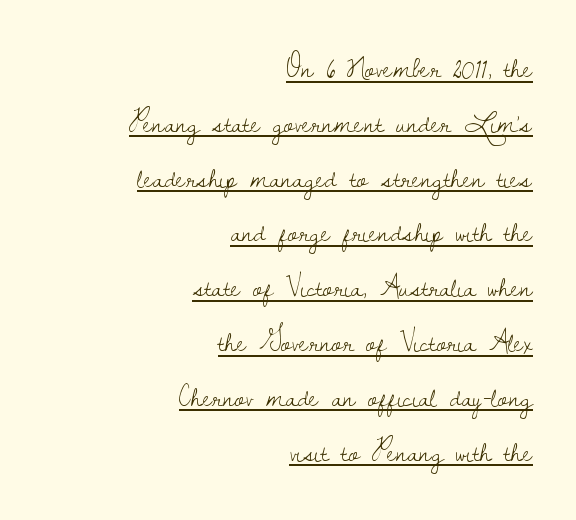
Q: Is the text bold? A: No.
Q: Is the text italic (slanted)? A: Yes.
Q: Is the typeface a serif or a sans-serif typeface? A: Serif.
Q: Is the text underlined? A: Yes.
Q: How is the paragraph aligned? A: Right-aligned.
Q: Is the spacing between letters normal or unusually wide? A: Normal.
Q: Width (condensed, normal, or wide)? A: Normal.
Q: Stroke contrast? A: Low.
Q: x-height? A: Small.
Q: Monospaced? A: No.
